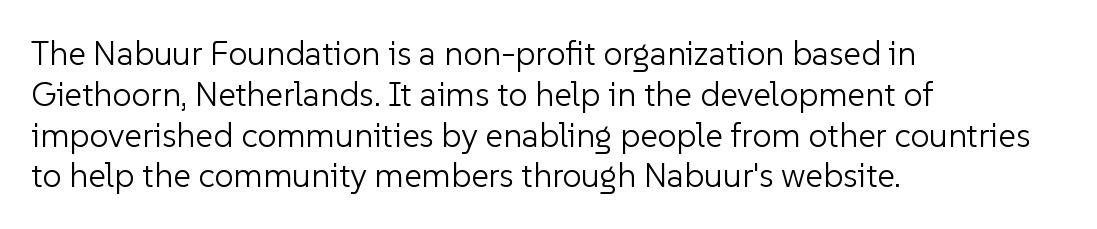
Italic? Not at all — the glyphs are vertical. Caption: face not bold, strokes unweighted. This sample is left-justified, so line endings fall wherever the words run out. Note the varied advance widths — an 'i' is clearly narrower than an 'm'. This rendering employs a face without finishing strokes, i.e., a sans-serif.
